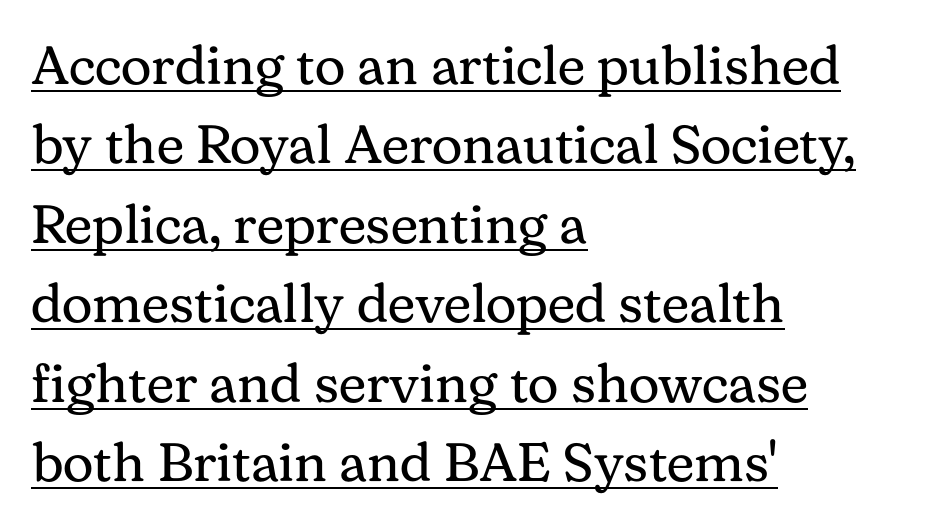
Q: Is the text bold? A: No.
Q: Is the text italic (slanted)? A: No, it is upright.
Q: Is the typeface a serif or a sans-serif typeface? A: Serif.
Q: Is the text underlined? A: Yes.
Q: How is the paragraph aligned? A: Left-aligned.
Q: Is the spacing between letters normal or unusually wide? A: Normal.
Q: Is the spacing between lines tight, normal or loose? A: Normal.
Q: Width (condensed, normal, or wide)? A: Normal.
Q: Stroke contrast? A: Medium.
Q: x-height? A: Medium.
Q: Monospaced? A: No.
